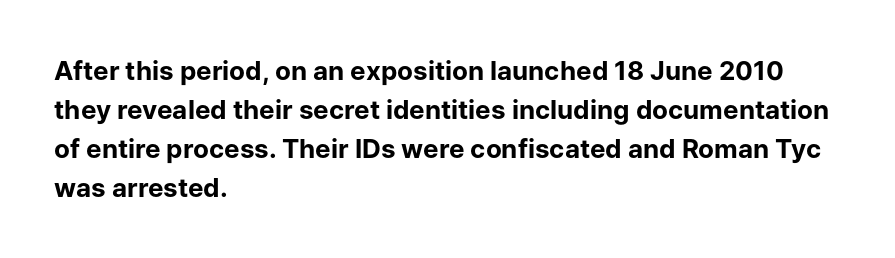
Successive baselines arrive at the customary interval. Nope, not italic — everything's standing straight. Stroke thickness is high; the sample reads as a true bold. Line starts are locked; line ends wander. Clear beneath every line of the passage. The line texture is even and compact thanks to regular tracking.
